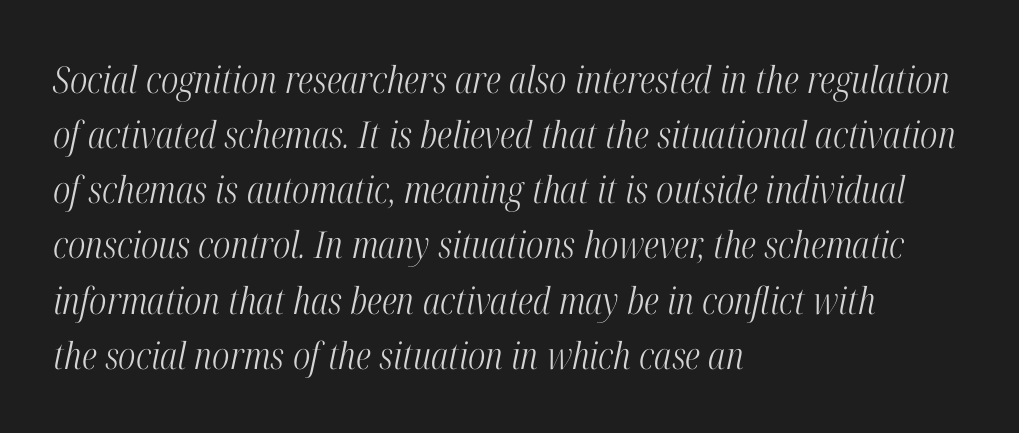
{"serif": "yes", "italic": "yes", "lean": "right", "slant_degrees": 12, "bold": "no", "weight": "light", "width": "condensed", "stroke_contrast": "high", "x_height": "medium", "monospaced": "no", "underline": "no", "align": "left", "line_spacing": "normal", "line_spacing_ratio": 1.49, "letter_spacing": "normal", "letter_spacing_em": 0.0, "glyph_px": 37}
